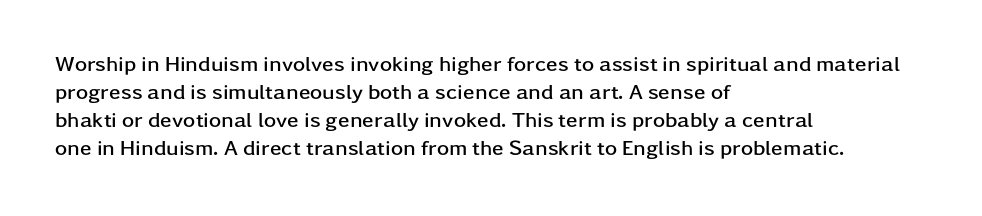
The image shows 21 px bold type, upright; set left-aligned, normal line spacing (1.33x), normal letter spacing, not underlined.
